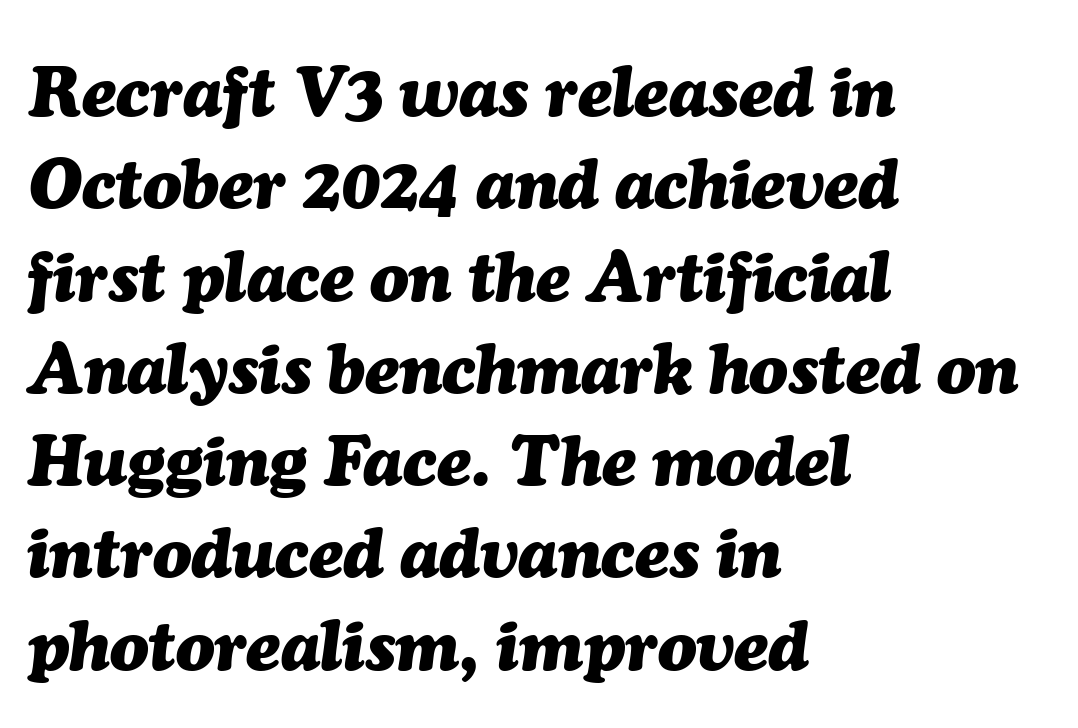
The baseline area is clear. A typesetter would call this proportional, since set widths differ per character. The strokes are fattened all the way to bold. Does extra space separate the letters? No, they use regular spacing. Visually the block forms a straight wall on the left and a jagged coastline on the right.
